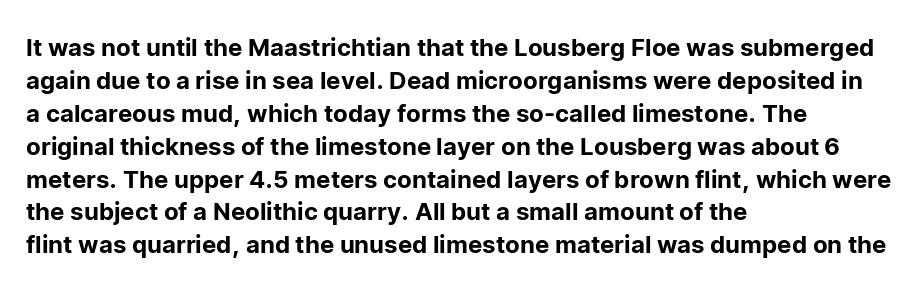
Q: Is the text italic (slanted)? A: No, it is upright.
Q: Is the text underlined? A: No.
Q: How is the paragraph aligned? A: Left-aligned.
Q: Is the spacing between letters normal or unusually wide? A: Normal.
Q: Is the spacing between lines tight, normal or loose? A: Normal.
